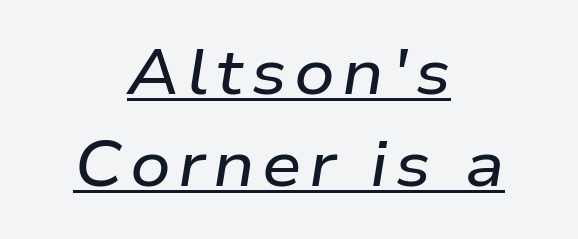
The setting favours the middle, as headings and verse often do. Notice how descenders clear the ascenders below comfortably — that's standard leading. The face used here appears with an underline applied. This sample has the flowing, uneven cadence of proportional lettering.
